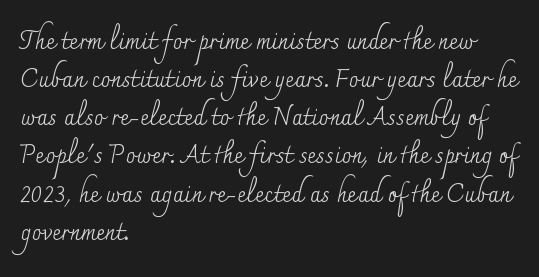
Is there much room between lines? A standard amount, neither cramped nor airy. How are the letters spaced? Ordinarily, with no added tracking. This rendering features lettering with no underline. The paragraph shown leans on its left margin. The weight tops out at a normal text grade.
